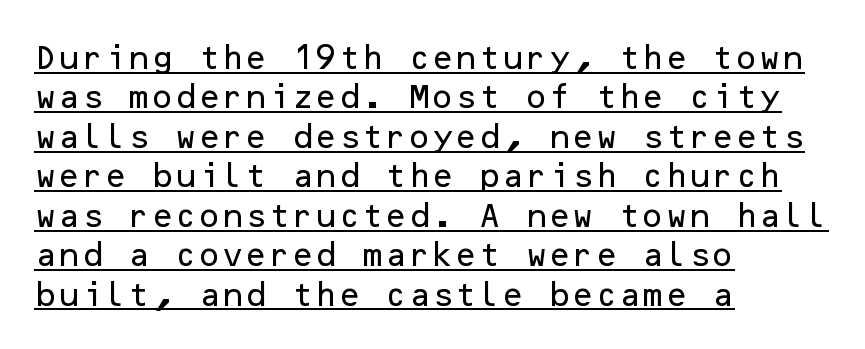
{"italic": "no", "underline": "yes", "align": "left", "line_spacing": "normal", "line_spacing_ratio": 1.46, "letter_spacing": "normal", "letter_spacing_em": 0.0, "glyph_px": 27}
